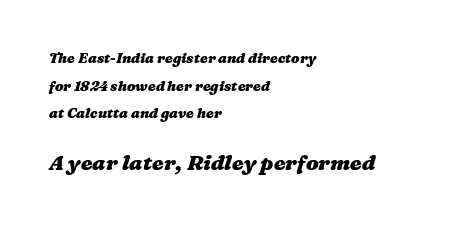
This rendering uses left alignment, leaving the right contour irregular. As a designer I'd log this as weight 700, bold. Look at the tracking — it's just the regular setting, nothing added. The rendering enlarges the type as you move from the upper chunk to the lower. The passage shown stacks its lines with a broad gap. Beneath every word, the page is bare.
